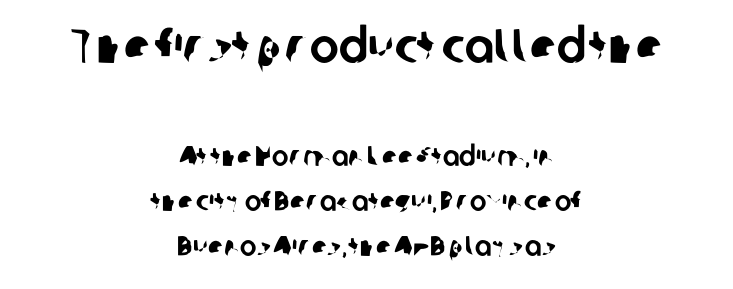
The image shows 49 px sans-serif type; set centered, normal line spacing (1.62x), normal letter spacing, not underlined; the first (top) block is 1.75x larger; low stroke contrast and a medium x-height.
